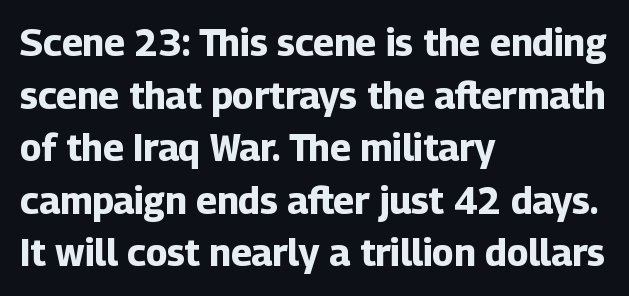
Q: Is the text bold? A: Yes.
Q: Is the text italic (slanted)? A: No, it is upright.
Q: Is the typeface a serif or a sans-serif typeface? A: Sans-serif.
Q: Is the text underlined? A: No.
Q: How is the paragraph aligned? A: Left-aligned.
Q: Is the spacing between letters normal or unusually wide? A: Normal.
Q: Is the spacing between lines tight, normal or loose? A: Normal.
Q: Width (condensed, normal, or wide)? A: Normal.
Q: Stroke contrast? A: Low.
Q: x-height? A: Medium.
Q: Monospaced? A: No.
